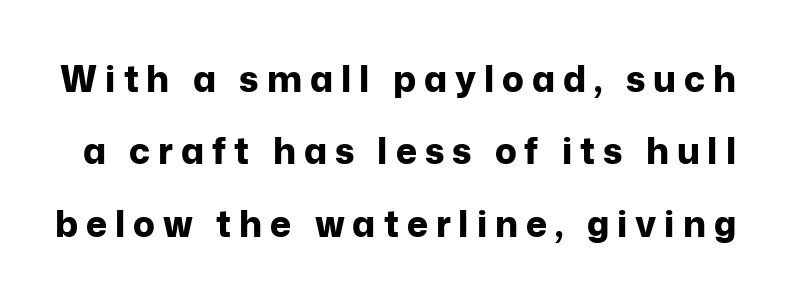
The image shows 36 px bold sans-serif type, upright; set loose line spacing (2.01x), unusually wide letter spacing (+0.22 em), not underlined; low stroke contrast and a medium x-height.
